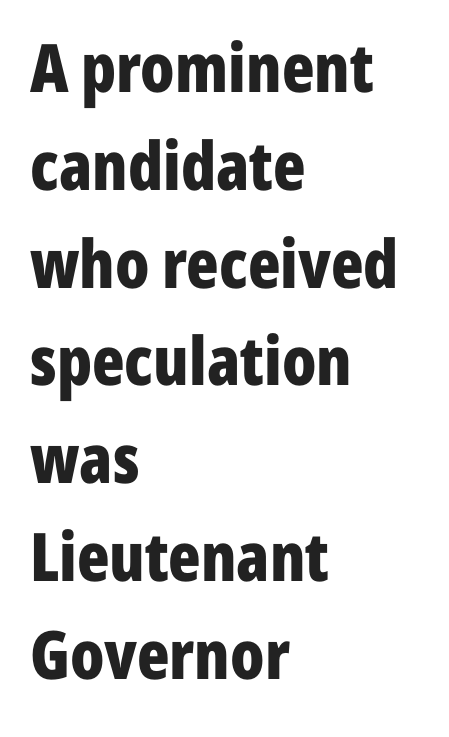
The specimen reads as upright at a glance. A student would call this left alignment; a typographer would say flush left, rag right. Normally led — the rows are evenly, conventionally spaced. Underlining? Definitely not there. Glyph-to-glyph distance matches everyday printed text. In terms of letterform style, serifs are entirely absent.
